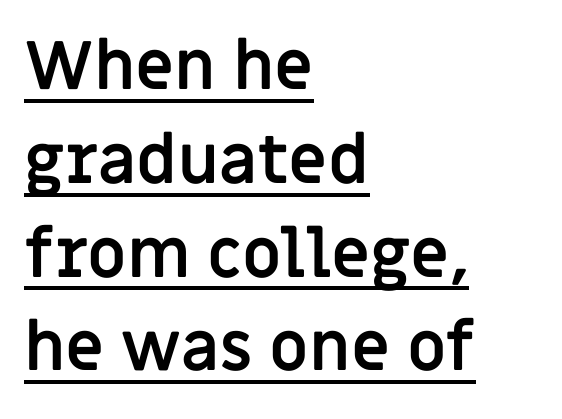
{"serif": "no", "italic": "no", "bold": "yes", "weight": "semibold", "width": "normal", "stroke_contrast": "low", "x_height": "large", "monospaced": "no", "underline": "yes", "align": "left", "line_spacing": "normal", "line_spacing_ratio": 1.4, "letter_spacing": "normal", "letter_spacing_em": 0.0, "glyph_px": 67}
